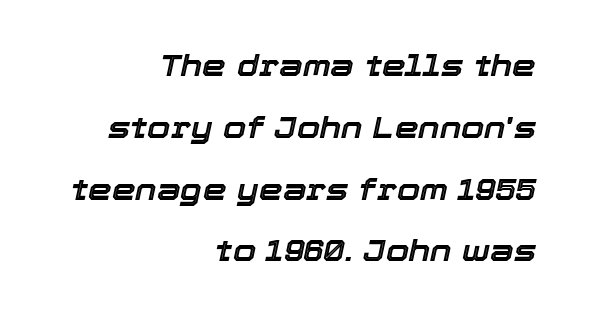
Q: Is the text italic (slanted)? A: Yes, it leans right by about 12 degrees.
Q: Is the text underlined? A: No.
Q: How is the paragraph aligned? A: Right-aligned.
Q: Is the spacing between letters normal or unusually wide? A: Normal.
Q: Is the spacing between lines tight, normal or loose? A: Loose.
Q: Width (condensed, normal, or wide)? A: Normal.
Q: x-height? A: Medium.
Q: Monospaced? A: No.
